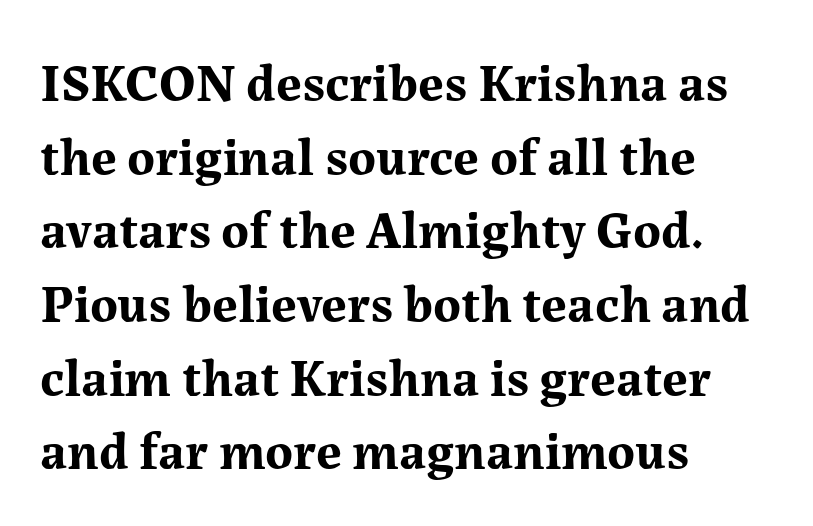
{"serif": "yes", "italic": "no", "bold": "yes", "weight": "bold", "width": "normal", "stroke_contrast": "medium", "x_height": "medium", "monospaced": "no", "underline": "no", "align": "left", "line_spacing": "normal", "line_spacing_ratio": 1.39, "letter_spacing": "normal", "letter_spacing_em": 0.0, "glyph_px": 53}
